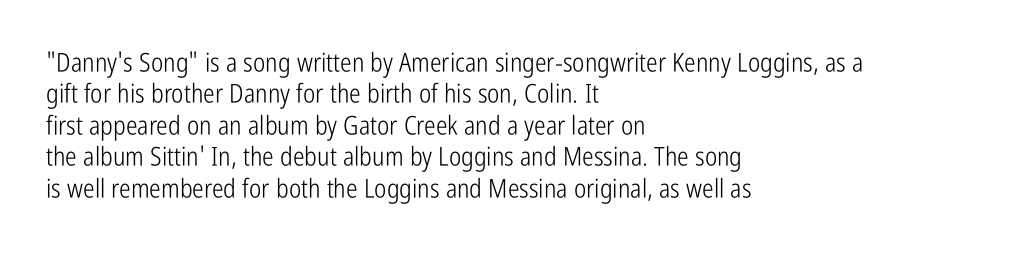
Q: Is the text bold? A: No.
Q: Is the text italic (slanted)? A: No, it is upright.
Q: Is the text underlined? A: No.
Q: How is the paragraph aligned? A: Left-aligned.
Q: Is the spacing between letters normal or unusually wide? A: Normal.
